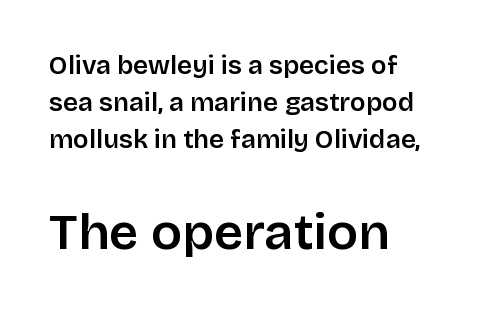
The image shows 51 px semibold sans-serif type, upright; set left-aligned, normal line spacing (1.42x), normal letter spacing, not underlined; the second (bottom) block is 1.96x larger; low stroke contrast and a large x-height.
